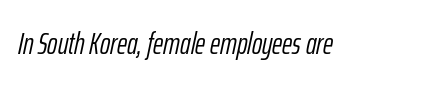
This reads as an unemphasized weight, regular at the heaviest. Proportional: the letters do not fall into vertical columns. How are the letters spaced? Ordinarily, with no added tracking. The area under the type is left untouched. A typesetter would mark this as italic.
